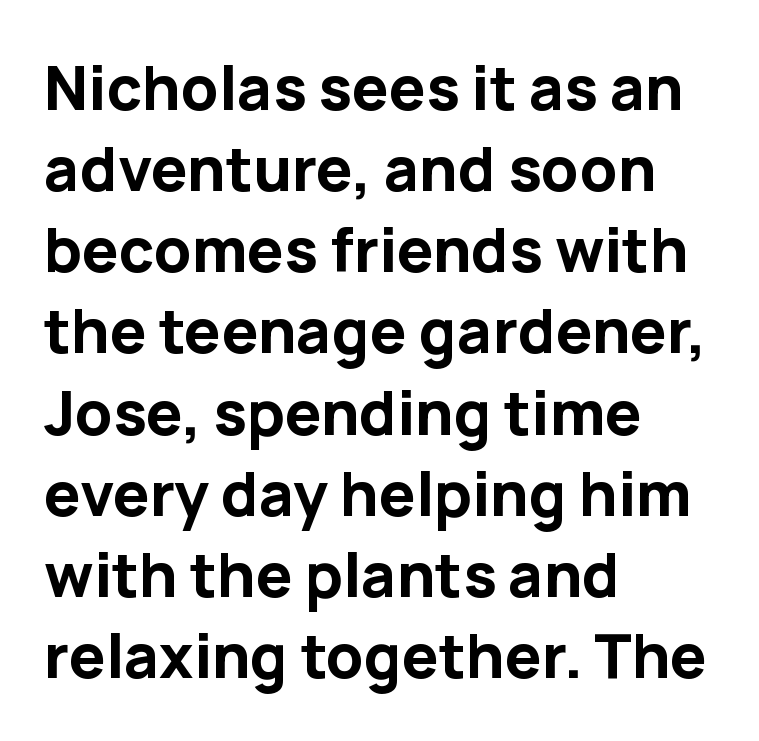
Q: Is the text bold? A: Yes.
Q: Is the text italic (slanted)? A: No, it is upright.
Q: Is the typeface a serif or a sans-serif typeface? A: Sans-serif.
Q: Is the text underlined? A: No.
Q: How is the paragraph aligned? A: Left-aligned.
Q: Is the spacing between letters normal or unusually wide? A: Normal.
Q: Is the spacing between lines tight, normal or loose? A: Normal.
Q: Width (condensed, normal, or wide)? A: Normal.
Q: Stroke contrast? A: Low.
Q: x-height? A: Medium.
Q: Monospaced? A: No.
